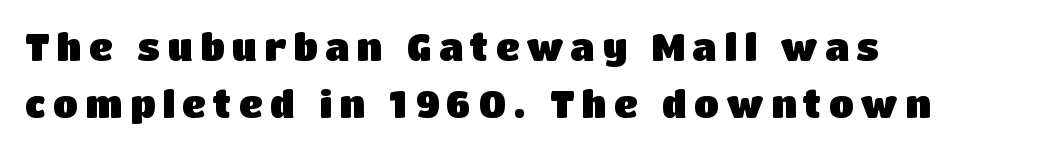
This sample is left-justified, so line endings fall wherever the words run out. The passage shown is not underscored anywhere. Thick stems and heavy bowls — unmistakably bold. Font category for this specimen: sans-serif. These lines sit exactly where default settings would place them.
